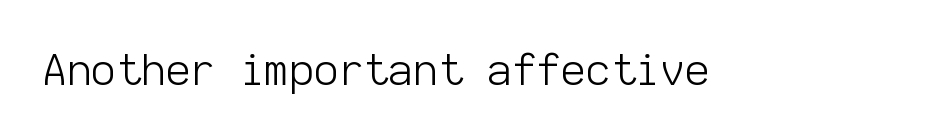
The image shows 43 px light sans-serif type, upright, monospaced; set normal letter spacing, not underlined; low stroke contrast and a medium x-height.
